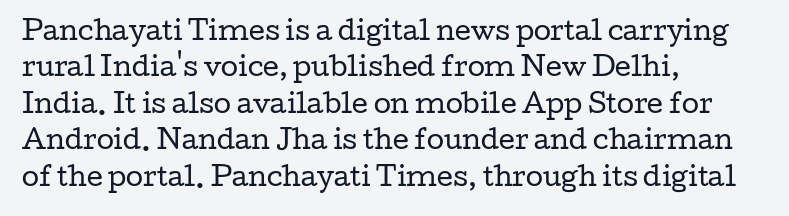
In terms of posture, this sample is upright. The passage shown has conventional tracking throughout. The zone under the glyphs is completely vacant. The lines are quadded left. These glyphs show unthickened strokes, regular width or finer. Rows of type keep a routine distance in the vertical direction.
